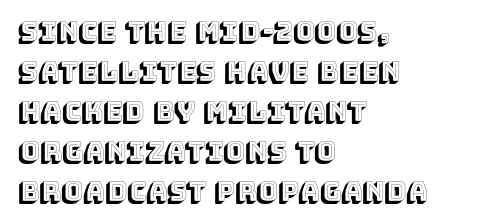
{"italic": "no", "underline": "no", "align": "left", "line_spacing": "normal", "line_spacing_ratio": 1.54, "letter_spacing": "normal", "letter_spacing_em": 0.0, "glyph_px": 26}
